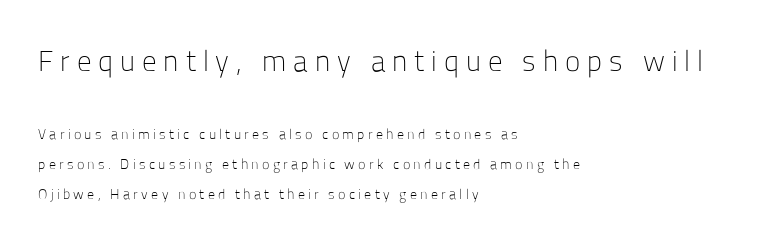
Nope, no serifs anywhere on these letters. The line texture is sparse and dotted thanks to wide tracking. The designer gave the opening block more size than the closing block. A typesetter would call this leading open, well beyond the default. Check under the words: just untouched page.
